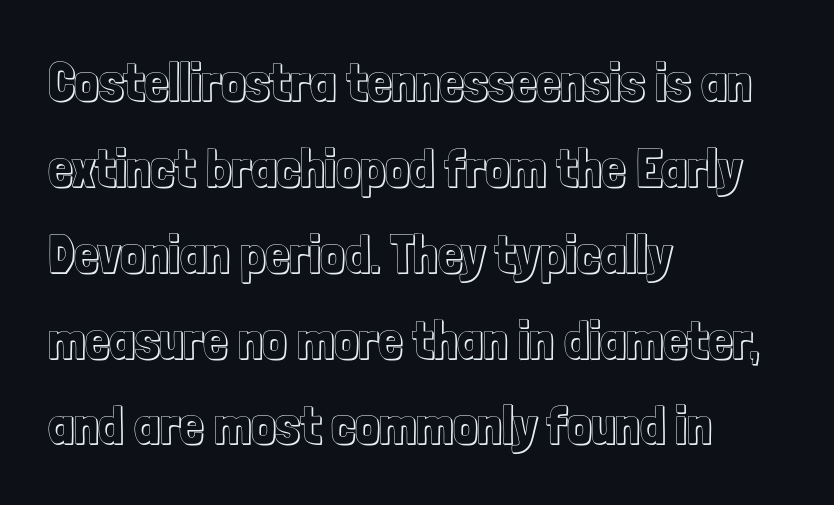
{"italic": "no", "width": "condensed", "x_height": "medium", "monospaced": "no", "underline": "no", "align": "left", "line_spacing": "normal", "line_spacing_ratio": 1.59, "letter_spacing": "normal", "letter_spacing_em": 0.0, "glyph_px": 54}
